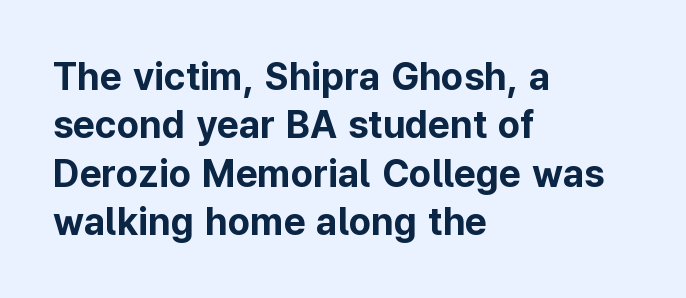
You could not count columns in this text — the font is proportionally spaced. The face used here has the dense, thick strokes of a bold. The letters carry no serifs — their stems end cleanly without finishing strokes. Only glyphs here, with clear space below each row.
